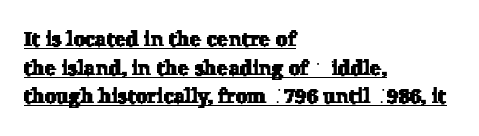
{"underline": "yes", "align": "left", "line_spacing": "normal", "line_spacing_ratio": 1.36, "letter_spacing": "normal", "letter_spacing_em": 0.0, "glyph_px": 21}
